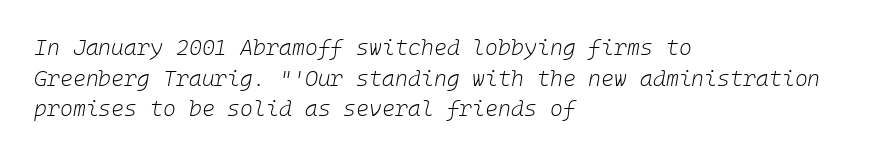
{"italic": "yes", "lean": "right", "slant_degrees": 10, "bold": "no", "underline": "no", "align": "left", "line_spacing": "normal", "line_spacing_ratio": 1.39, "letter_spacing": "normal", "letter_spacing_em": 0.0, "glyph_px": 22}
